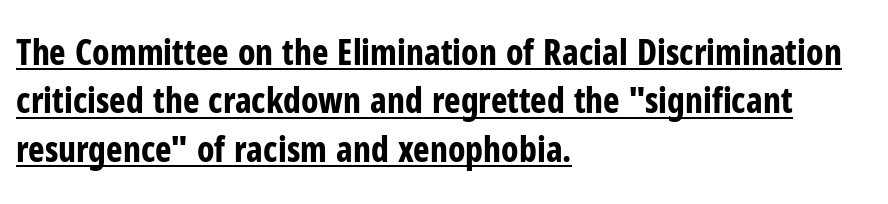
Every stem runs plumb, perpendicular to the baseline. A typographer would call this underscored text. You could not count columns in this text — the font is proportionally spaced. Look at the bottom of the vertical strokes: they stop flat, with no serifs.
